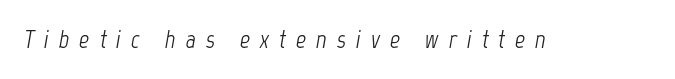
{"italic": "yes", "lean": "right", "slant_degrees": 12, "bold": "no", "underline": "no", "letter_spacing": "wide", "letter_spacing_em": 0.4, "glyph_px": 25}
